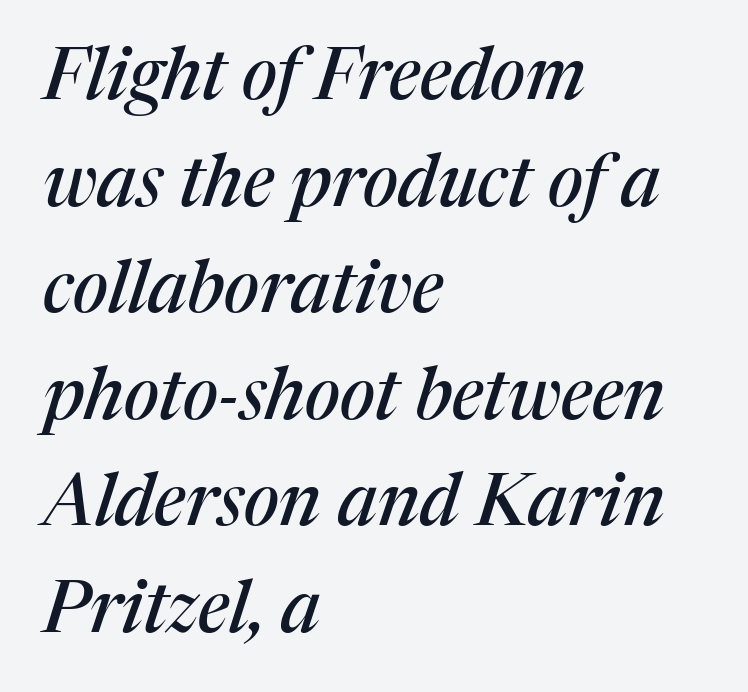
{"serif": "yes", "italic": "yes", "lean": "right", "slant_degrees": 17, "width": "normal", "stroke_contrast": "medium", "x_height": "medium", "monospaced": "no", "underline": "no", "align": "left", "line_spacing": "normal", "line_spacing_ratio": 1.48, "letter_spacing": "normal", "letter_spacing_em": 0.0, "glyph_px": 72}
